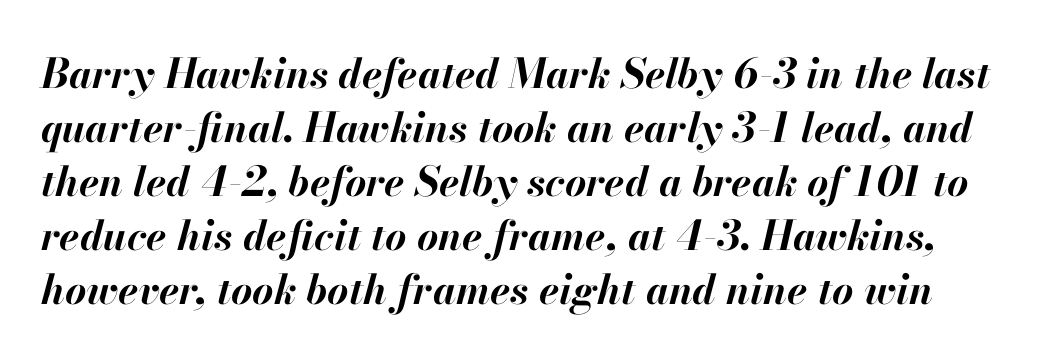
Q: Is the text bold? A: Yes.
Q: Is the text italic (slanted)? A: Yes, it leans right by about 13 degrees.
Q: Is the text underlined? A: No.
Q: Is the spacing between letters normal or unusually wide? A: Normal.
Q: Is the spacing between lines tight, normal or loose? A: Normal.
Q: Width (condensed, normal, or wide)? A: Normal.
Q: Stroke contrast? A: High.
Q: x-height? A: Small.
Q: Monospaced? A: No.
